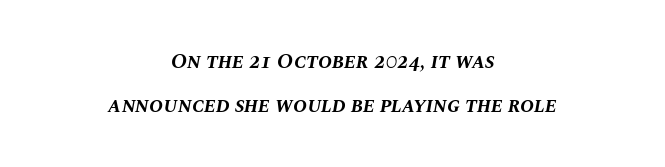
{"italic": "yes", "lean": "right", "slant_degrees": 10, "bold": "yes", "underline": "no", "align": "center", "line_spacing": "loose", "line_spacing_ratio": 2.08, "letter_spacing": "normal", "letter_spacing_em": 0.0, "glyph_px": 21}
